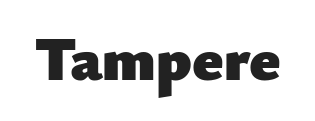
{"serif": "no", "italic": "no", "bold": "yes", "weight": "heavy", "width": "normal", "stroke_contrast": "low", "x_height": "small", "monospaced": "no", "underline": "no", "letter_spacing": "normal", "letter_spacing_em": 0.0, "glyph_px": 63}
